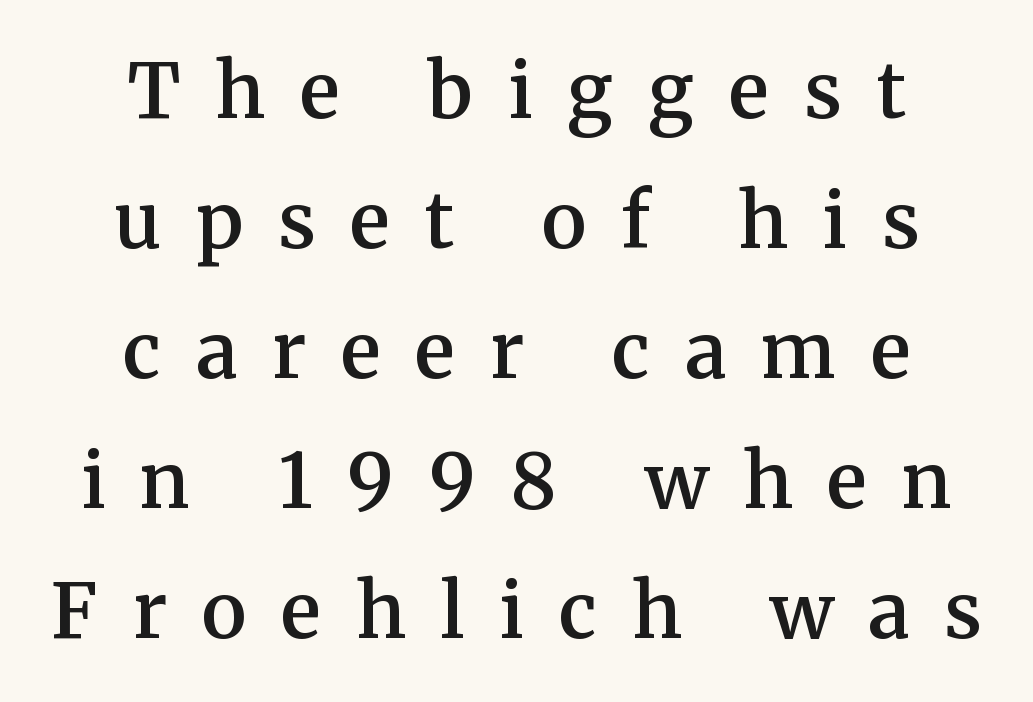
The image shows 76 px semibold serif type, upright; set centered, line spacing 1.71x, unusually wide letter spacing (+0.46 em), not underlined; medium stroke contrast and a medium x-height.
